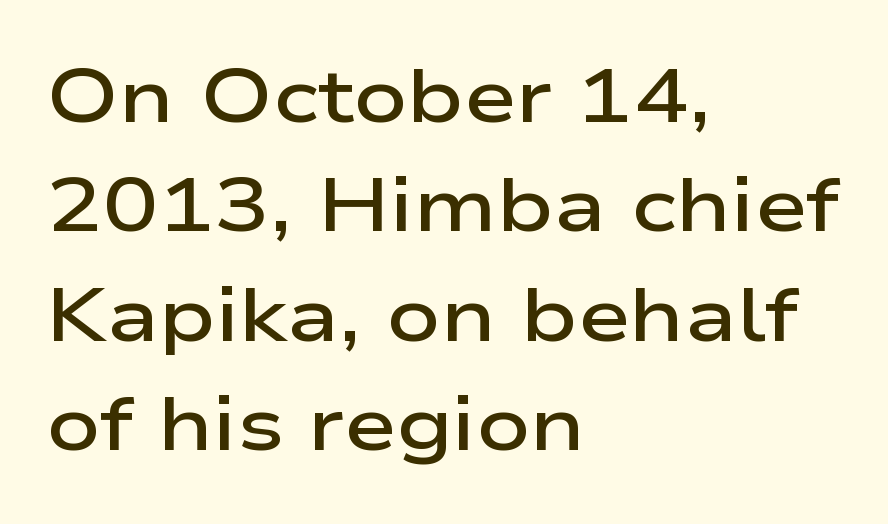
{"serif": "no", "italic": "no", "bold": "semi", "weight": "semibold", "width": "wide", "stroke_contrast": "low", "x_height": "medium", "monospaced": "no", "underline": "no", "align": "left", "line_spacing": "normal", "line_spacing_ratio": 1.46, "letter_spacing": "normal", "letter_spacing_em": 0.0, "glyph_px": 75}
